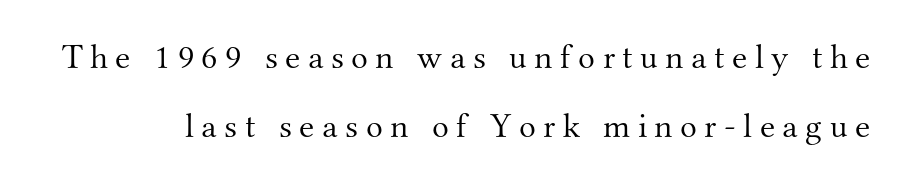
{"serif": "yes", "italic": "no", "bold": "no", "weight": "light", "width": "normal", "stroke_contrast": "medium", "x_height": "small", "monospaced": "no", "underline": "no", "line_spacing": "loose", "line_spacing_ratio": 1.97, "letter_spacing": "wide", "letter_spacing_em": 0.21, "glyph_px": 35}
